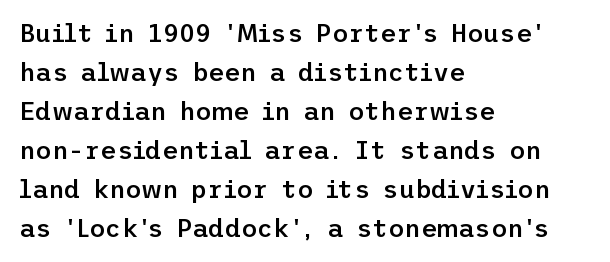
The image shows 25 px text type, upright; set left-aligned, normal line spacing (1.56x), normal letter spacing, not underlined.
